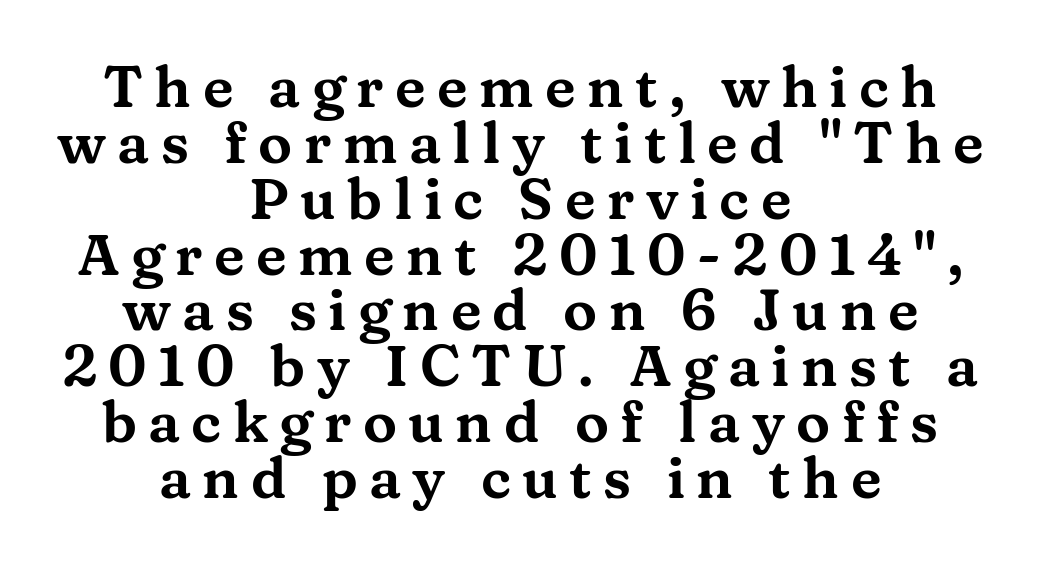
The image shows 57 px wide serif type, upright; set centered, tight line spacing (0.98x), unusually wide letter spacing (+0.2 em), not underlined; medium stroke contrast and a medium x-height.
